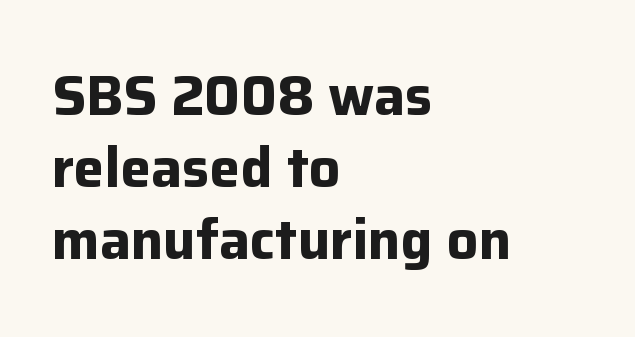
The image shows 55 px bold sans-serif type, upright; set left-aligned, normal line spacing (1.31x), normal letter spacing, not underlined; low stroke contrast and a medium x-height.
